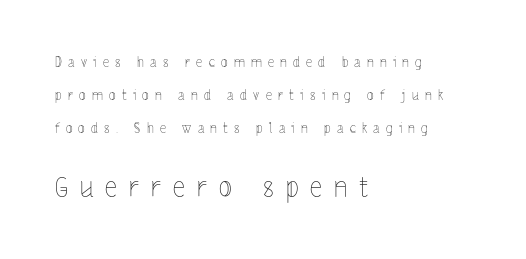
The image shows 27 px text type, upright; set left-aligned, loose line spacing (2.35x), unusually wide letter spacing (+0.44 em), not underlined; the second (bottom) block is 1.93x larger.
